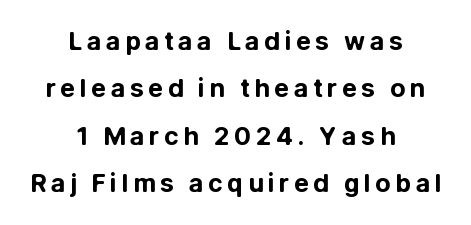
Q: Is the text bold? A: Yes.
Q: Is the text italic (slanted)? A: No, it is upright.
Q: Is the text underlined? A: No.
Q: How is the paragraph aligned? A: Centered.
Q: Is the spacing between lines tight, normal or loose? A: Loose.
